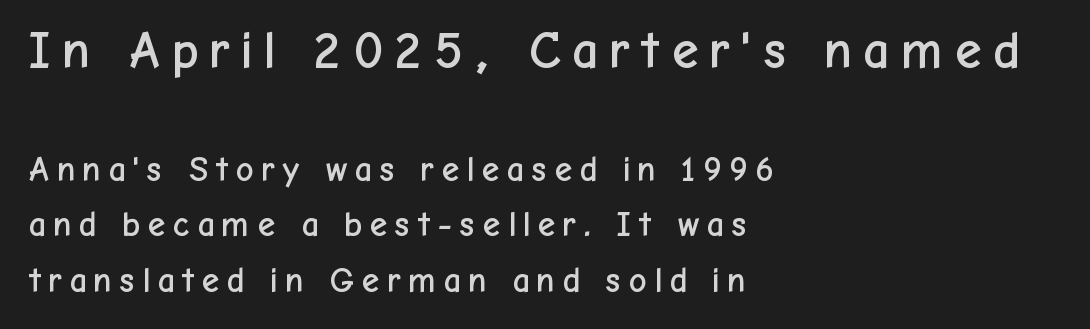
The image shows 53 px sans-serif type, upright; set left-aligned, normal line spacing (1.58x), not underlined; the first (top) block is 1.51x larger; low stroke contrast and a medium x-height.
